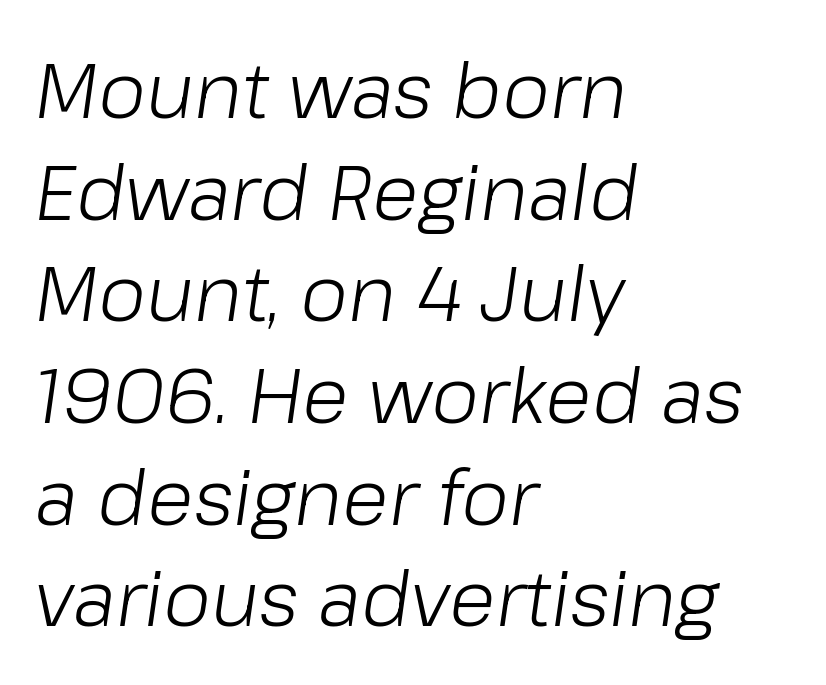
The image shows 77 px light type, italic (leaning right); set left-aligned, normal line spacing (1.32x), normal letter spacing, not underlined; low stroke contrast and a medium x-height.
